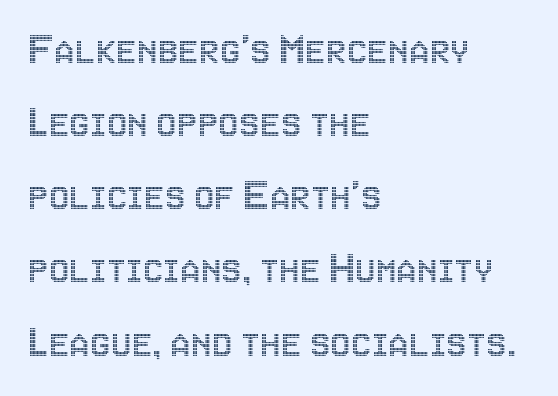
Q: Is the text italic (slanted)? A: No, it is upright.
Q: Is the text underlined? A: No.
Q: How is the paragraph aligned? A: Left-aligned.
Q: Is the spacing between letters normal or unusually wide? A: Normal.
Q: Is the spacing between lines tight, normal or loose? A: Normal.
Q: Width (condensed, normal, or wide)? A: Condensed.
Q: x-height? A: Large.
Q: Monospaced? A: No.
